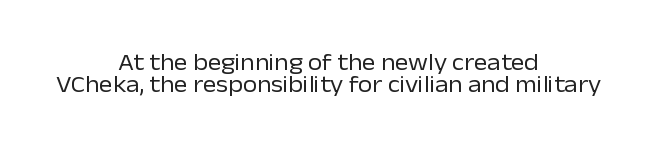
{"italic": "no", "bold": "no", "underline": "no", "align": "center", "line_spacing": "tight", "line_spacing_ratio": 0.96, "letter_spacing": "normal", "letter_spacing_em": 0.0, "glyph_px": 23}
